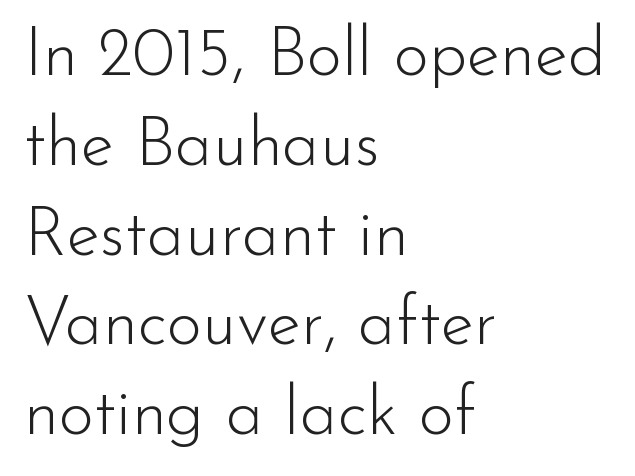
Q: Is the text bold? A: No.
Q: Is the text italic (slanted)? A: No, it is upright.
Q: Is the typeface a serif or a sans-serif typeface? A: Sans-serif.
Q: Is the text underlined? A: No.
Q: How is the paragraph aligned? A: Left-aligned.
Q: Is the spacing between letters normal or unusually wide? A: Normal.
Q: Is the spacing between lines tight, normal or loose? A: Normal.
Q: Width (condensed, normal, or wide)? A: Normal.
Q: Stroke contrast? A: Low.
Q: x-height? A: Small.
Q: Monospaced? A: No.
